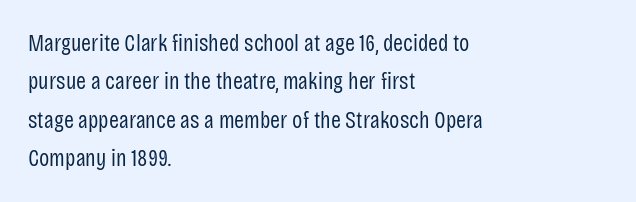
Plain, unruled lines of type. No heavy texture on the line: the type isn't bold. Look at the tracking — it's just the regular setting, nothing added. The axis of the letterforms is exactly vertical. The rows are spaced the way most documents space them.
